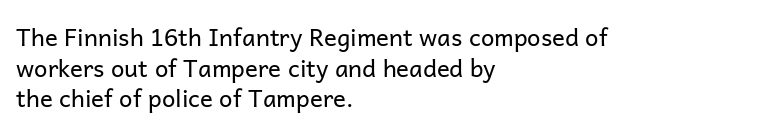
The image shows 24 px text type, upright; set left-aligned, normal line spacing (1.28x), normal letter spacing, not underlined.
